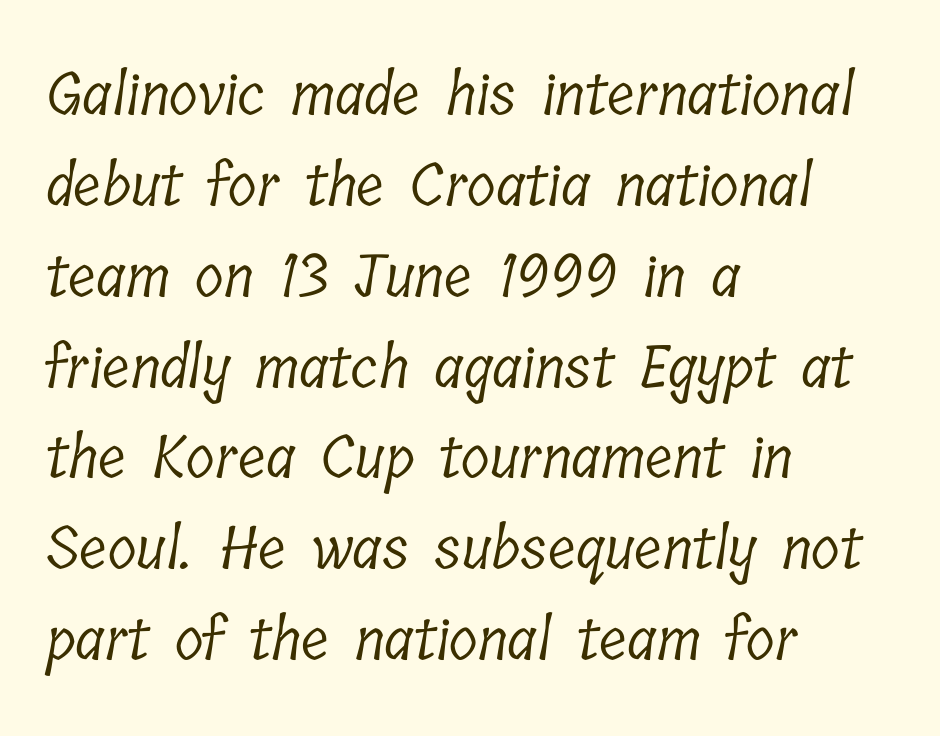
Q: Is the text bold? A: No.
Q: Is the typeface a serif or a sans-serif typeface? A: Serif.
Q: Is the text underlined? A: No.
Q: How is the paragraph aligned? A: Left-aligned.
Q: Is the spacing between letters normal or unusually wide? A: Normal.
Q: Is the spacing between lines tight, normal or loose? A: Normal.
Q: Width (condensed, normal, or wide)? A: Condensed.
Q: Stroke contrast? A: Low.
Q: x-height? A: Medium.
Q: Monospaced? A: No.
